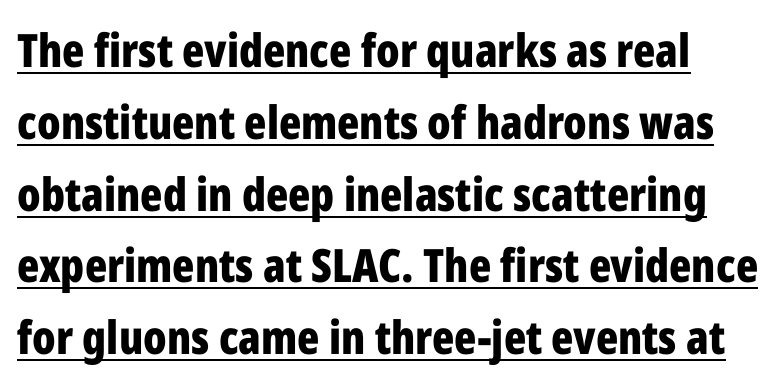
The image shows 46 px bold, condensed sans-serif type, upright; set normal line spacing (1.56x), normal letter spacing, underlined; low stroke contrast and a medium x-height.
